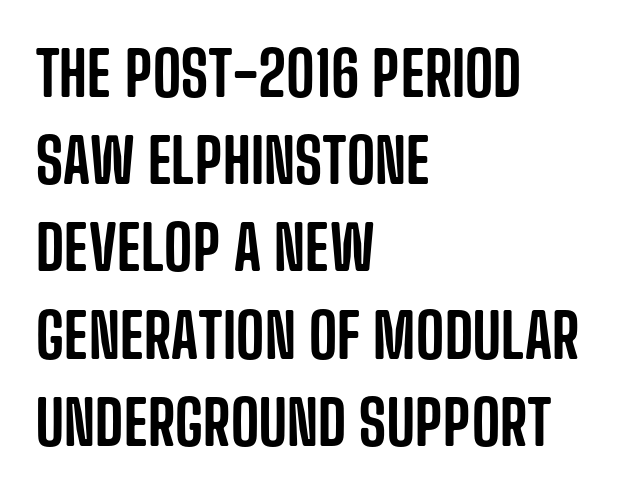
Q: Is the text italic (slanted)? A: No, it is upright.
Q: Is the typeface a serif or a sans-serif typeface? A: Sans-serif.
Q: Is the text underlined? A: No.
Q: How is the paragraph aligned? A: Left-aligned.
Q: Is the spacing between letters normal or unusually wide? A: Normal.
Q: Is the spacing between lines tight, normal or loose? A: Normal.
Q: Width (condensed, normal, or wide)? A: Condensed.
Q: Stroke contrast? A: Low.
Q: x-height? A: Large.
Q: Monospaced? A: No.
